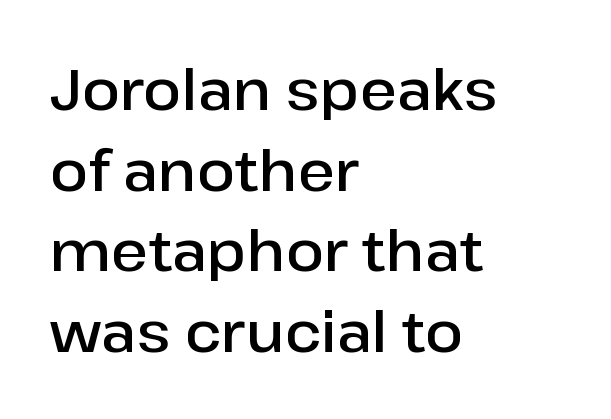
Q: Is the text bold? A: Semi-bold.
Q: Is the text italic (slanted)? A: No, it is upright.
Q: Is the typeface a serif or a sans-serif typeface? A: Sans-serif.
Q: Is the text underlined? A: No.
Q: How is the paragraph aligned? A: Left-aligned.
Q: Is the spacing between letters normal or unusually wide? A: Normal.
Q: Is the spacing between lines tight, normal or loose? A: Normal.
Q: Width (condensed, normal, or wide)? A: Normal.
Q: Stroke contrast? A: Low.
Q: x-height? A: Medium.
Q: Monospaced? A: No.
